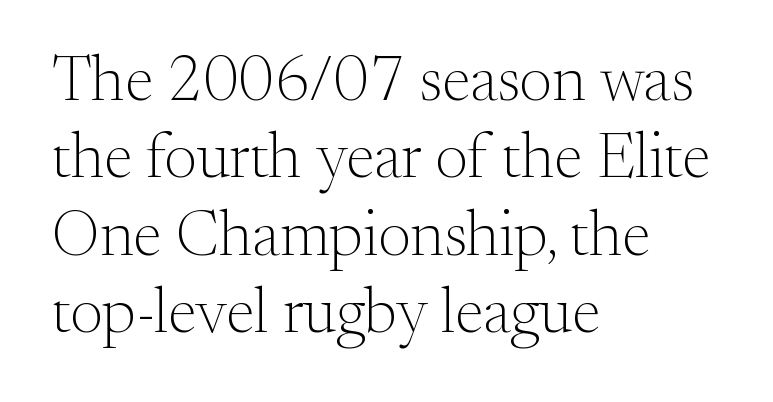
The passage shown is not underscored anywhere. The specimen reads as upright at a glance. Here the designer chose a conventional face with non-uniform glyph widths. This sample uses a serif face.
